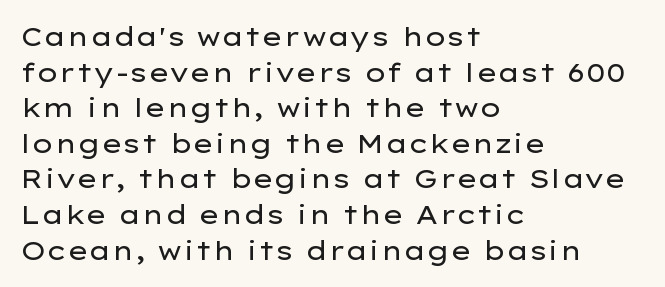
The line texture is even and compact thanks to regular tracking. Honestly, the row spacing looks completely unremarkable. Every row of glyphs begins at an identical x-position on the left. The letters stand straight up with perfectly vertical stems. Stroke thickness stays within the range of a standard reading face or lighter. Unmarked baselines from the first word to the last.
